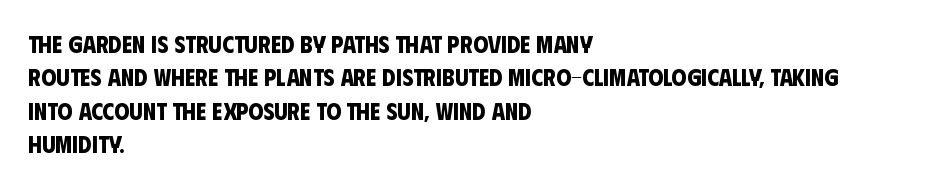
{"bold": "yes", "underline": "no", "align": "left", "line_spacing": "normal", "line_spacing_ratio": 1.39, "letter_spacing": "normal", "letter_spacing_em": 0.0, "glyph_px": 24}
